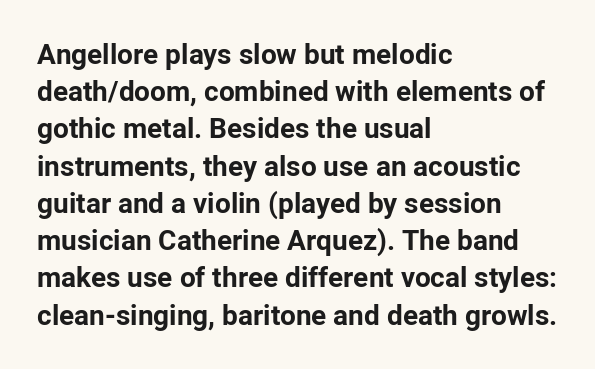
The image shows 28 px bold sans-serif type, upright; set left-aligned, normal line spacing (1.33x), normal letter spacing, not underlined; low stroke contrast and a medium x-height.
